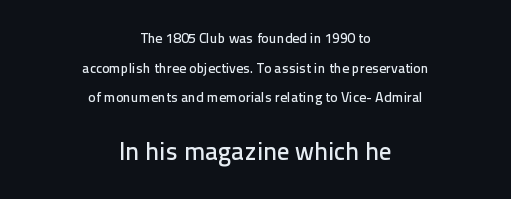
{"italic": "no", "underline": "no", "align": "center", "line_spacing": "loose", "line_spacing_ratio": 2.11, "letter_spacing": "normal", "letter_spacing_em": 0.0, "larger_block": "second", "size_ratio": 1.79, "glyph_px": 25}
